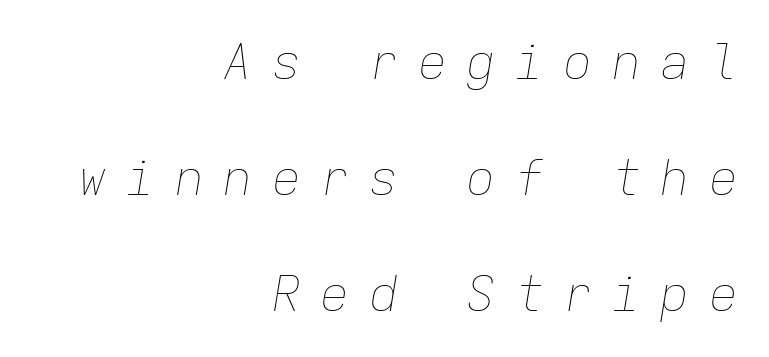
{"italic": "yes", "lean": "right", "slant_degrees": 9, "bold": "no", "weight": "thin", "width": "normal", "stroke_contrast": "low", "x_height": "medium", "monospaced": "yes", "underline": "no", "align": "right", "line_spacing": "loose", "line_spacing_ratio": 2.37, "letter_spacing": "wide", "letter_spacing_em": 0.39, "glyph_px": 49}
